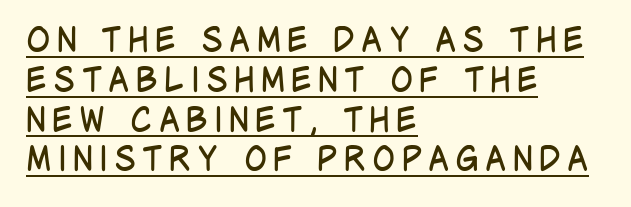
{"serif": "no", "italic": "no", "bold": "no", "weight": "regular", "width": "condensed", "stroke_contrast": "low", "x_height": "large", "monospaced": "no", "underline": "yes", "align": "left", "line_spacing_ratio": 1.17, "glyph_px": 34}
